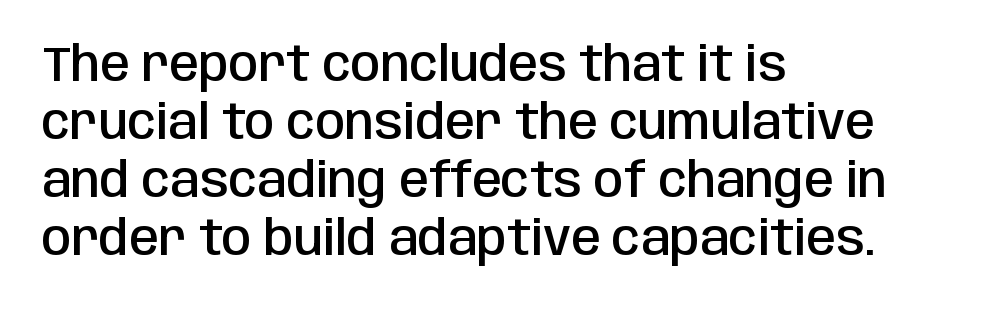
{"serif": "no", "italic": "no", "bold": "semi", "weight": "semibold", "width": "condensed", "stroke_contrast": "low", "x_height": "large", "monospaced": "no", "underline": "no", "align": "left", "line_spacing_ratio": 1.21, "letter_spacing": "normal", "letter_spacing_em": 0.0, "glyph_px": 48}
